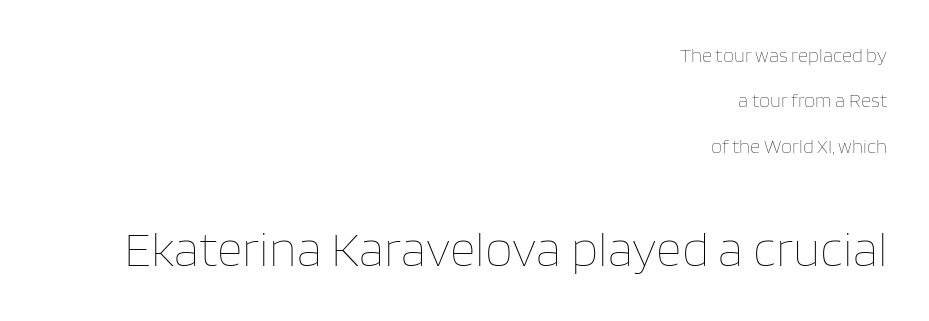
The image shows 50 px thin type, upright; set right-aligned, loose line spacing (2.27x), normal letter spacing, not underlined; the second (bottom) block is 2.5x larger; low stroke contrast and a large x-height.
